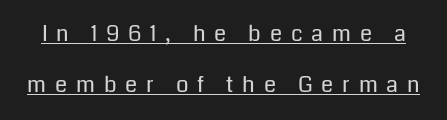
Q: Is the text bold? A: No.
Q: Is the text italic (slanted)? A: No, it is upright.
Q: Is the text underlined? A: Yes.
Q: Is the spacing between letters normal or unusually wide? A: Unusually wide.
Q: Is the spacing between lines tight, normal or loose? A: Loose.
